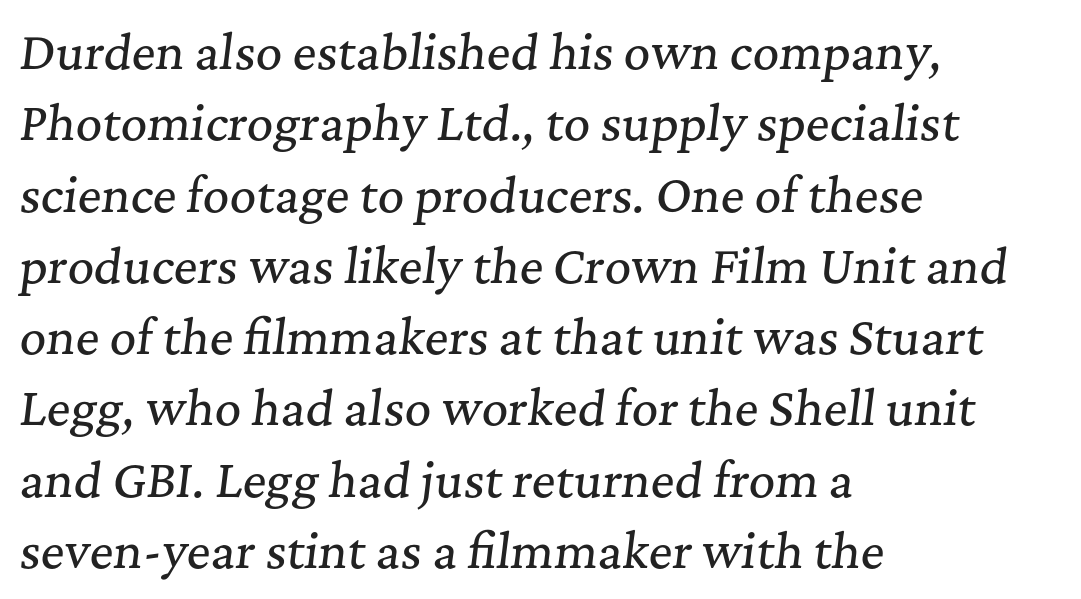
Q: Is the text italic (slanted)? A: Yes, it leans right by about 7 degrees.
Q: Is the typeface a serif or a sans-serif typeface? A: Serif.
Q: Is the text underlined? A: No.
Q: How is the paragraph aligned? A: Left-aligned.
Q: Is the spacing between letters normal or unusually wide? A: Normal.
Q: Is the spacing between lines tight, normal or loose? A: Normal.
Q: Width (condensed, normal, or wide)? A: Normal.
Q: Stroke contrast? A: Medium.
Q: x-height? A: Medium.
Q: Monospaced? A: No.
